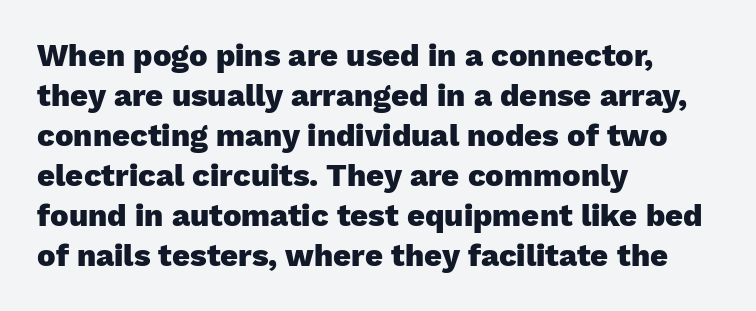
The image shows 31 px heavy sans-serif type, upright; set left-aligned, normal line spacing (1.29x), normal letter spacing, not underlined; low stroke contrast and a medium x-height.
